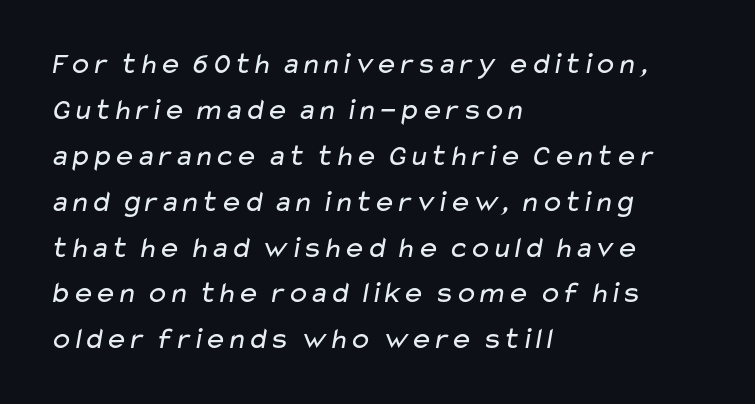
{"serif": "no", "bold": "no", "weight": "regular", "width": "wide", "stroke_contrast": "low", "x_height": "medium", "monospaced": "no", "underline": "no", "align": "left", "line_spacing": "normal", "line_spacing_ratio": 1.53, "letter_spacing": "normal", "letter_spacing_em": 0.0, "glyph_px": 30}
